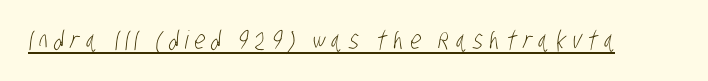
The gaps between neighbouring characters are conspicuously large. Stroke thickness stays within the range of a standard reading face or lighter. The string is rendered with underlining switched on.
